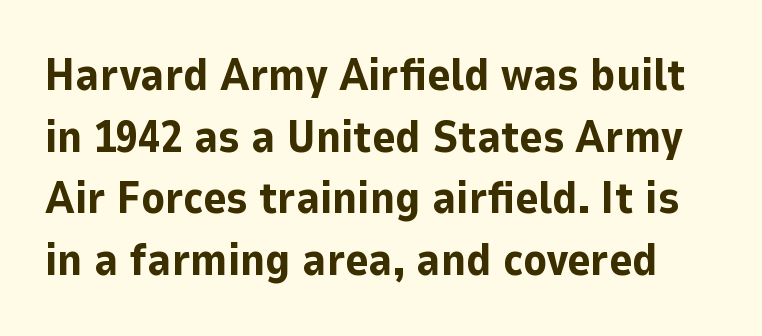
{"serif": "no", "italic": "no", "bold": "yes", "weight": "bold", "width": "normal", "stroke_contrast": "low", "x_height": "medium", "monospaced": "no", "underline": "no", "line_spacing": "normal", "line_spacing_ratio": 1.4, "letter_spacing": "normal", "letter_spacing_em": 0.0, "glyph_px": 44}
